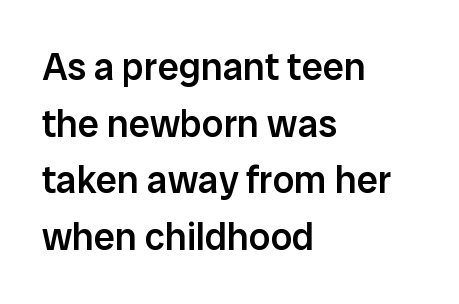
Q: Is the text bold? A: Semi-bold.
Q: Is the text italic (slanted)? A: No, it is upright.
Q: Is the typeface a serif or a sans-serif typeface? A: Sans-serif.
Q: Is the text underlined? A: No.
Q: How is the paragraph aligned? A: Left-aligned.
Q: Is the spacing between letters normal or unusually wide? A: Normal.
Q: Is the spacing between lines tight, normal or loose? A: Normal.
Q: Width (condensed, normal, or wide)? A: Normal.
Q: Stroke contrast? A: Low.
Q: x-height? A: Medium.
Q: Monospaced? A: No.
